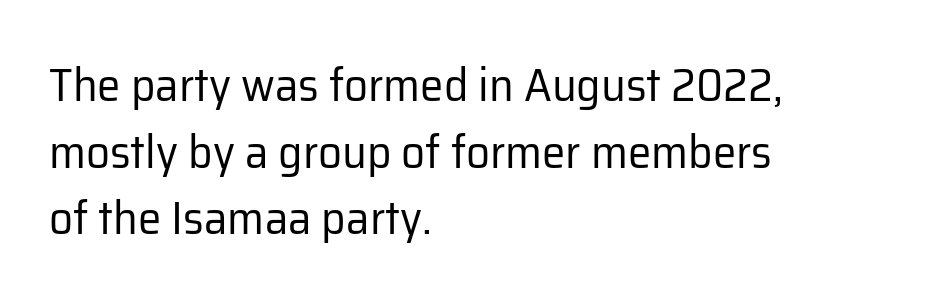
A quiet, ordinary-to-light weight characterises the typeface. Compared with a centered layout, this one pins lines to the left instead. Every stem runs plumb, perpendicular to the baseline. Only glyphs here, with clear space below each row. Are there feet on the stems? There aren't — it's a sans. Line spacing here is normal.
